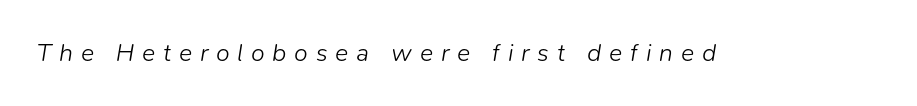
{"italic": "yes", "lean": "right", "slant_degrees": 9, "bold": "no", "underline": "no", "letter_spacing": "wide", "letter_spacing_em": 0.31, "glyph_px": 25}
